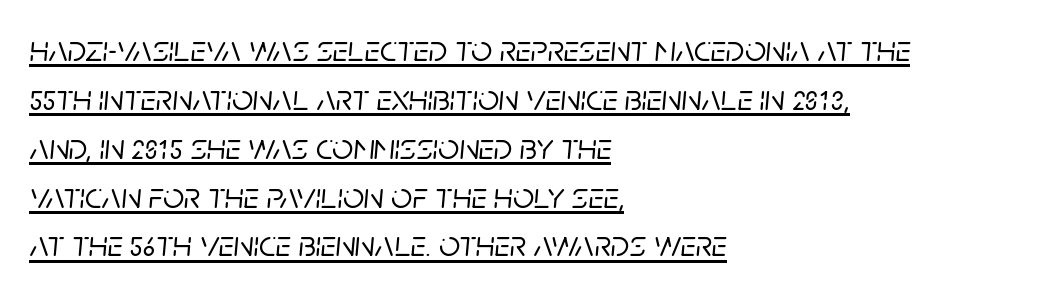
The image shows 37 px text type, italic (leaning right); set left-aligned, normal line spacing (1.32x), normal letter spacing, underlined; low stroke contrast and a large x-height.
